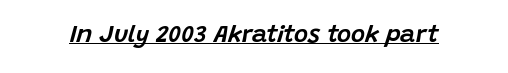
The image shows 24 px text type, italic (leaning right); set normal letter spacing, underlined.
